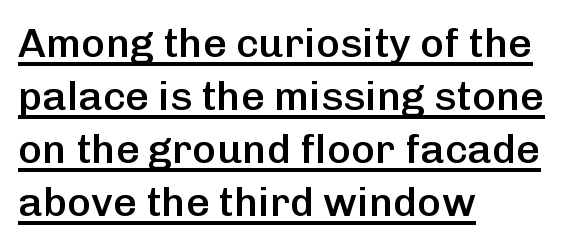
{"serif": "no", "italic": "no", "bold": "semi", "weight": "semibold", "width": "normal", "stroke_contrast": "low", "x_height": "medium", "monospaced": "no", "underline": "yes", "align": "left", "line_spacing": "normal", "line_spacing_ratio": 1.29, "letter_spacing": "normal", "letter_spacing_em": 0.0, "glyph_px": 41}
